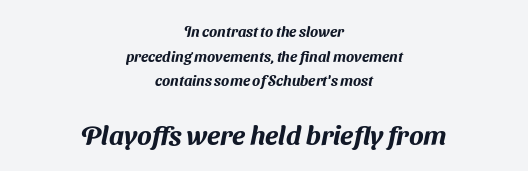
{"underline": "no", "align": "center", "line_spacing": "normal", "line_spacing_ratio": 1.65, "letter_spacing": "normal", "letter_spacing_em": 0.0, "larger_block": "second", "size_ratio": 1.8, "glyph_px": 27}
